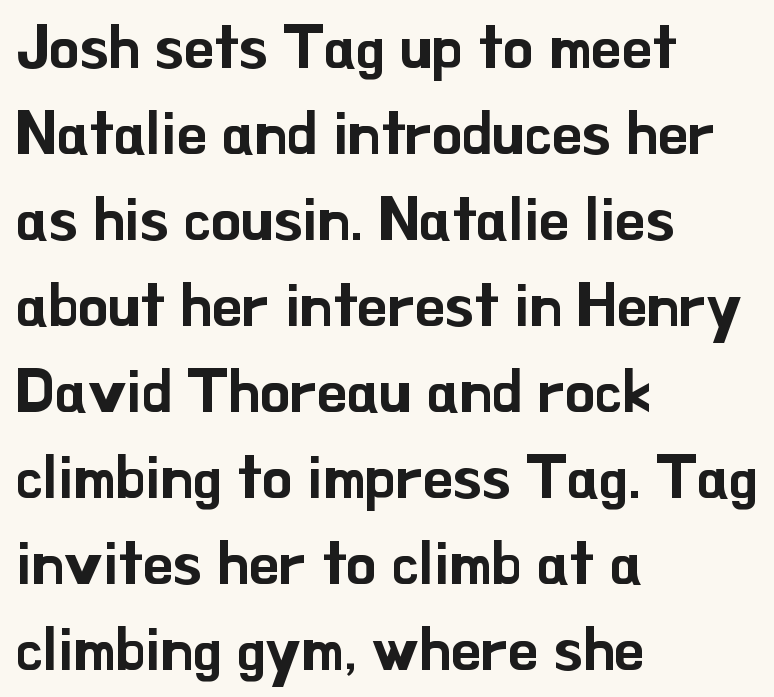
{"serif": "no", "italic": "no", "width": "normal", "stroke_contrast": "low", "x_height": "small", "monospaced": "no", "underline": "no", "align": "left", "line_spacing": "normal", "line_spacing_ratio": 1.41, "letter_spacing": "normal", "letter_spacing_em": 0.0, "glyph_px": 61}
